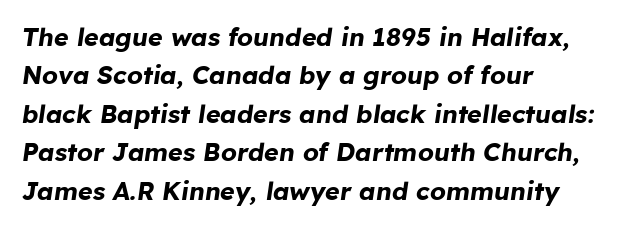
Q: Is the text bold? A: Yes.
Q: Is the text italic (slanted)? A: Yes, it leans right by about 8 degrees.
Q: Is the text underlined? A: No.
Q: How is the paragraph aligned? A: Left-aligned.
Q: Is the spacing between letters normal or unusually wide? A: Normal.
Q: Is the spacing between lines tight, normal or loose? A: Normal.
